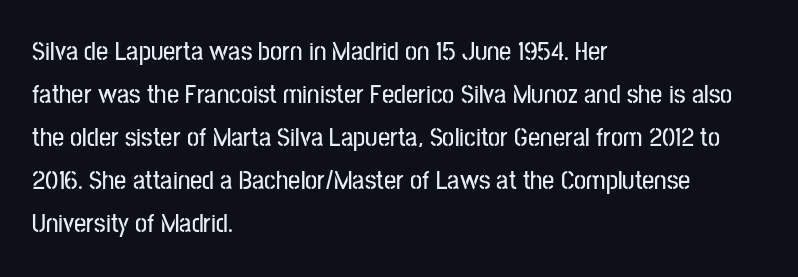
Q: Is the text italic (slanted)? A: No, it is upright.
Q: Is the text underlined? A: No.
Q: How is the paragraph aligned? A: Left-aligned.
Q: Is the spacing between letters normal or unusually wide? A: Normal.
Q: Is the spacing between lines tight, normal or loose? A: Normal.
